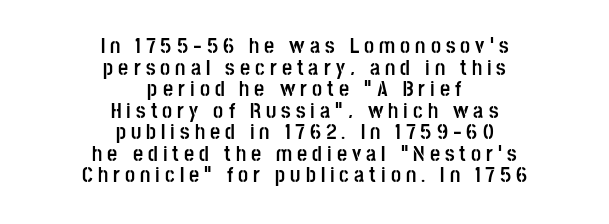
{"italic": "no", "bold": "yes", "underline": "no", "align": "center", "line_spacing": "tight", "line_spacing_ratio": 0.98, "letter_spacing": "wide", "letter_spacing_em": 0.23, "glyph_px": 22}
